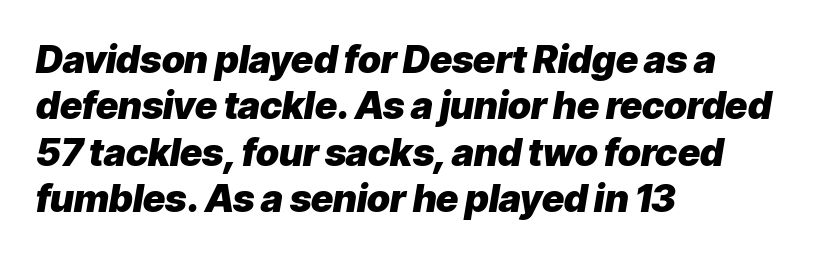
Q: Is the text bold? A: Yes.
Q: Is the text italic (slanted)? A: Yes, it leans right by about 9 degrees.
Q: Is the text underlined? A: No.
Q: How is the paragraph aligned? A: Left-aligned.
Q: Is the spacing between letters normal or unusually wide? A: Normal.
Q: Width (condensed, normal, or wide)? A: Normal.
Q: Stroke contrast? A: Low.
Q: x-height? A: Medium.
Q: Monospaced? A: No.
